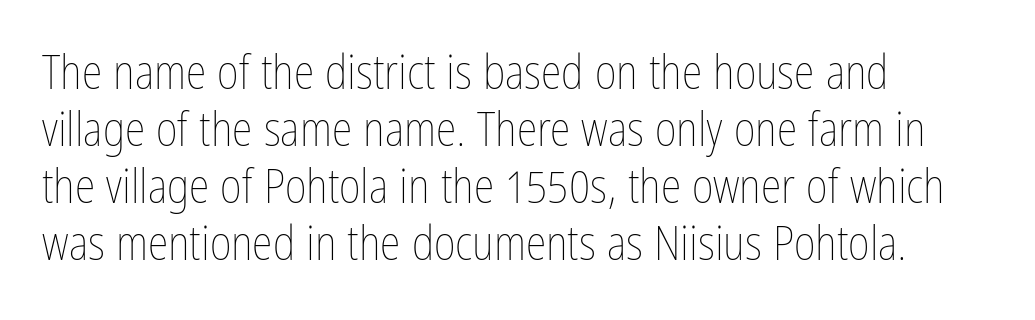
{"italic": "no", "bold": "no", "weight": "thin", "width": "condensed", "stroke_contrast": "low", "x_height": "medium", "monospaced": "no", "underline": "no", "align": "left", "line_spacing_ratio": 1.21, "letter_spacing": "normal", "letter_spacing_em": 0.0, "glyph_px": 47}
